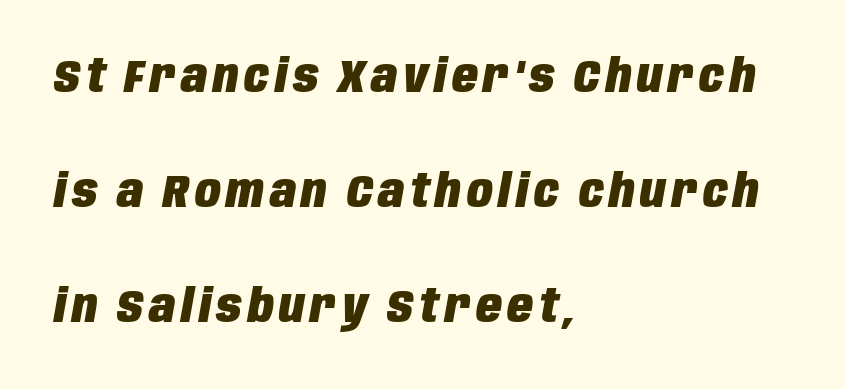
Style check: oblique. Stroke thickness is high; the sample reads as a true bold. The rag falls on the right side of this text block. The baseline area is clear.
